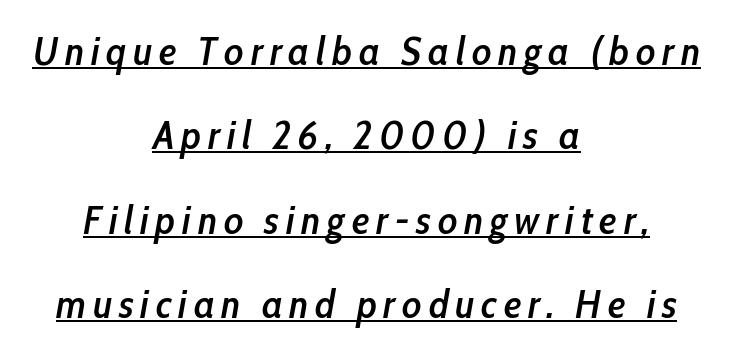
{"italic": "yes", "lean": "right", "slant_degrees": 10, "bold": "semi", "weight": "semibold", "width": "condensed", "stroke_contrast": "low", "x_height": "medium", "monospaced": "no", "underline": "yes", "align": "center", "line_spacing": "loose", "line_spacing_ratio": 2.11, "glyph_px": 40}
